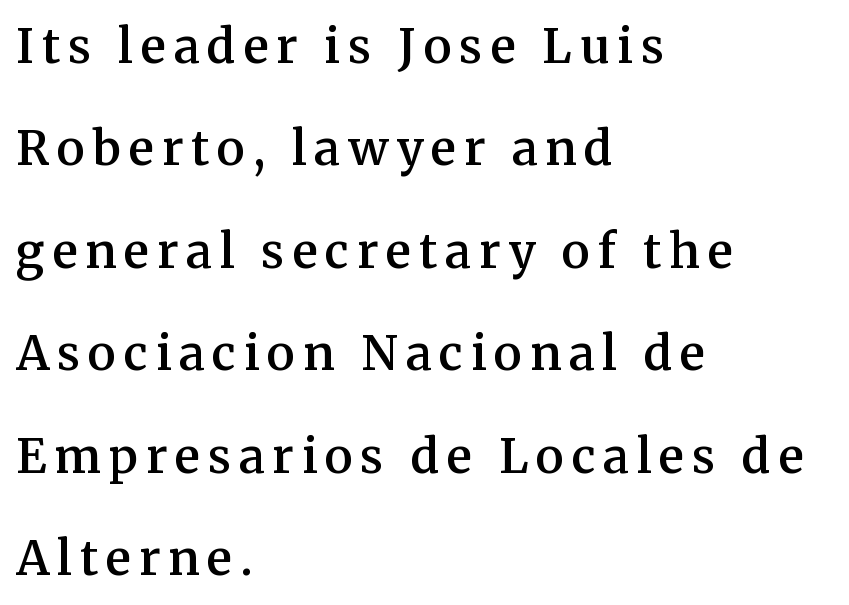
Q: Is the text bold? A: Semi-bold.
Q: Is the text italic (slanted)? A: No, it is upright.
Q: Is the typeface a serif or a sans-serif typeface? A: Serif.
Q: Is the text underlined? A: No.
Q: How is the paragraph aligned? A: Left-aligned.
Q: Is the spacing between lines tight, normal or loose? A: Loose.
Q: Width (condensed, normal, or wide)? A: Normal.
Q: Stroke contrast? A: Medium.
Q: x-height? A: Medium.
Q: Monospaced? A: No.
